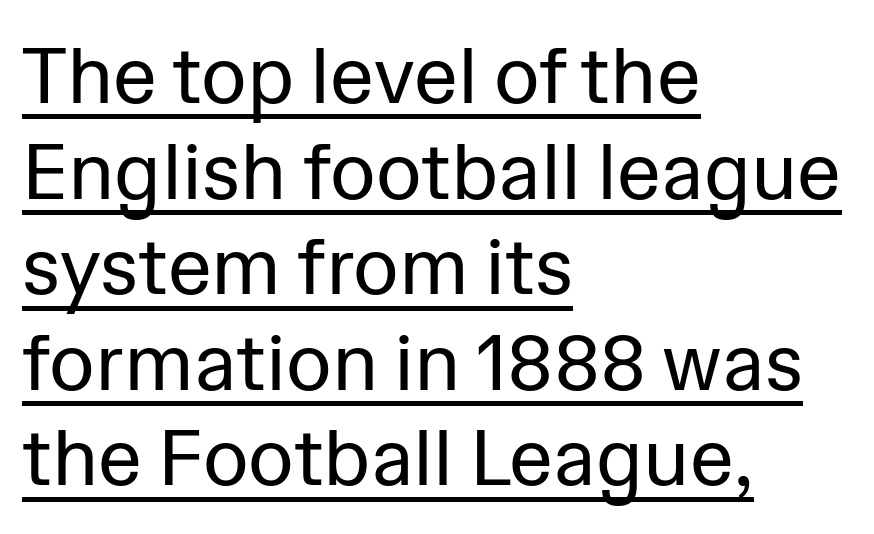
{"serif": "no", "italic": "no", "bold": "no", "weight": "regular", "width": "normal", "stroke_contrast": "low", "x_height": "medium", "monospaced": "no", "underline": "yes", "align": "left", "line_spacing_ratio": 1.21, "letter_spacing": "normal", "letter_spacing_em": 0.0, "glyph_px": 79}
